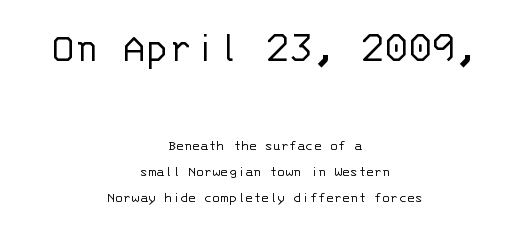
The image shows 44 px light sans-serif type, upright, monospaced; set centered, line spacing 1.74x, normal letter spacing, not underlined; the first (top) block is 2.93x larger; low stroke contrast and a large x-height.
